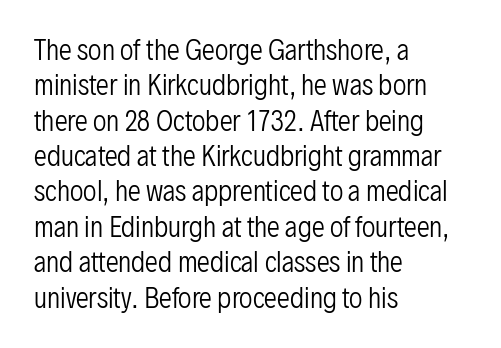
{"italic": "no", "bold": "no", "underline": "no", "align": "left", "line_spacing": "normal", "line_spacing_ratio": 1.36, "letter_spacing": "normal", "letter_spacing_em": 0.0, "glyph_px": 26}
